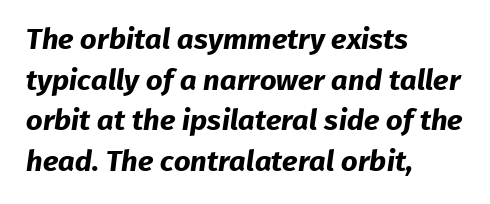
{"serif": "no", "bold": "yes", "weight": "bold", "width": "normal", "stroke_contrast": "low", "x_height": "medium", "monospaced": "no", "underline": "no", "align": "left", "line_spacing": "normal", "line_spacing_ratio": 1.4, "letter_spacing": "normal", "letter_spacing_em": 0.0, "glyph_px": 29}
